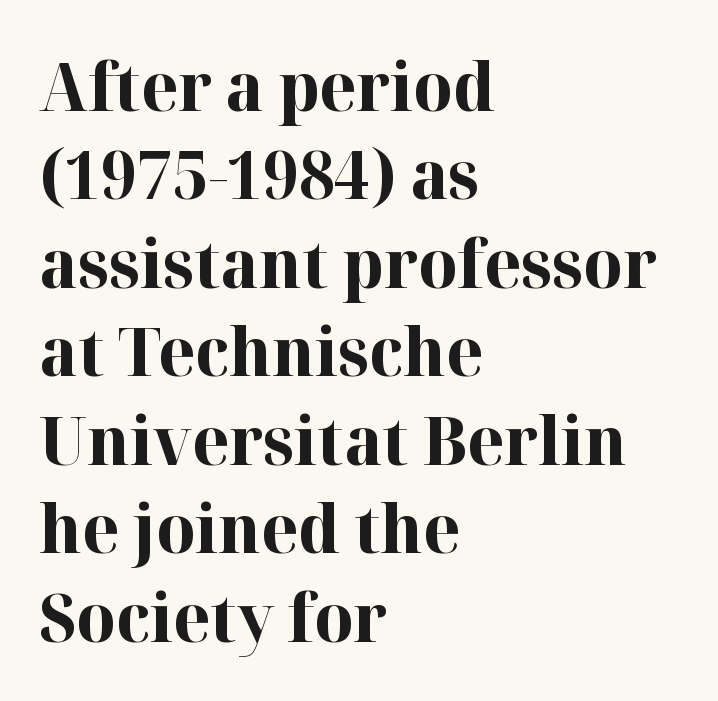
{"serif": "yes", "italic": "no", "bold": "yes", "weight": "bold", "width": "normal", "stroke_contrast": "high", "x_height": "medium", "monospaced": "no", "underline": "no", "align": "left", "line_spacing": "normal", "line_spacing_ratio": 1.32, "letter_spacing": "normal", "letter_spacing_em": 0.0, "glyph_px": 67}
